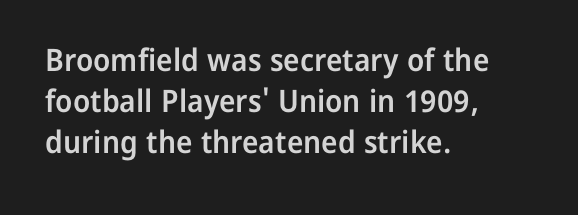
There is no visible air inserted between adjacent glyphs. The glyphs in this specimen are sans serif. When letters stand straight like this, we call the style roman or upright. Underline: absent.
